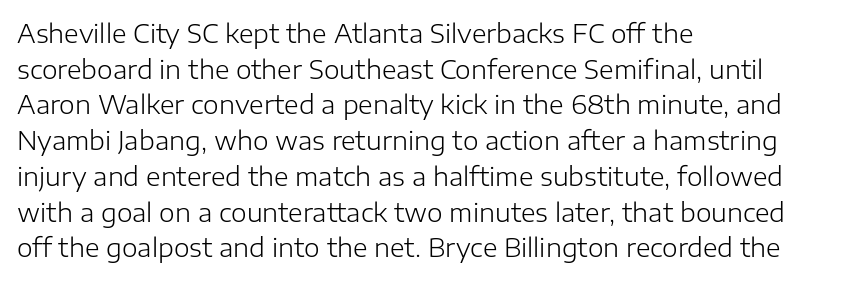
The image shows 25 px text type, upright; set left-aligned, normal line spacing (1.43x), normal letter spacing, not underlined.
